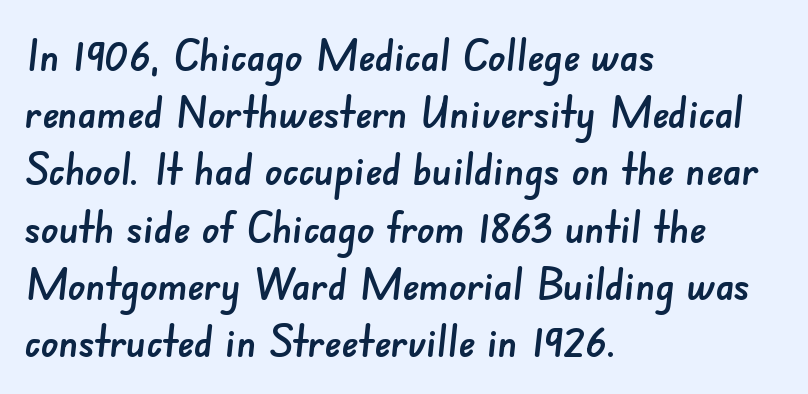
The image shows 44 px sans-serif type; set left-aligned, normal line spacing (1.3x), normal letter spacing, not underlined; low stroke contrast and a small x-height.
